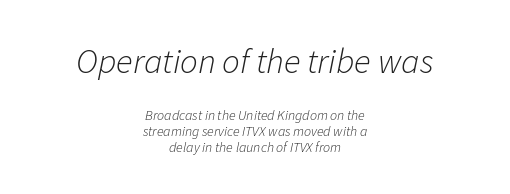
The image shows 35 px light type, italic (leaning right); set centered, tight line spacing (1.14x), normal letter spacing, not underlined; the first (top) block is 2.5x larger; low stroke contrast and a medium x-height.
